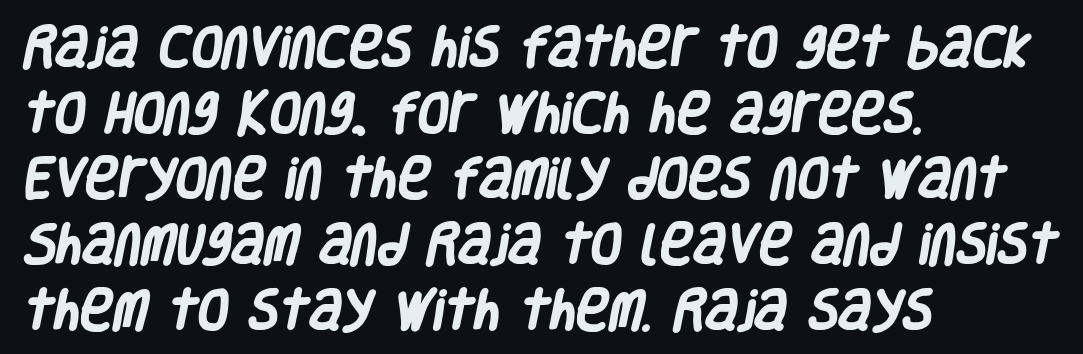
The image shows 45 px heavy, condensed sans-serif type; set left-aligned, normal line spacing (1.46x), normal letter spacing, not underlined; low stroke contrast and a large x-height.
